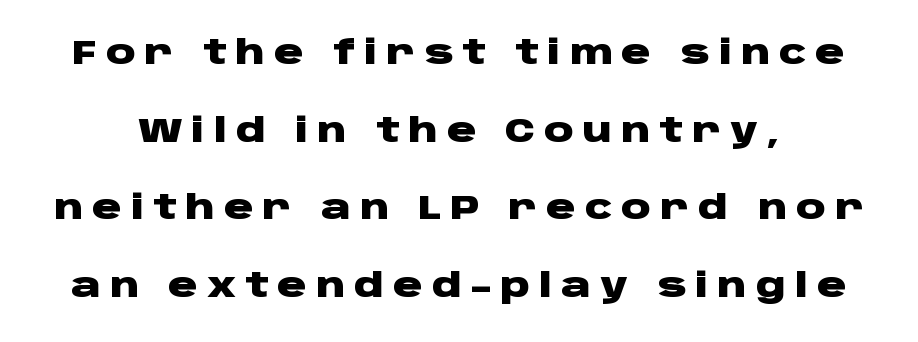
{"serif": "no", "italic": "no", "bold": "yes", "weight": "heavy", "width": "wide", "stroke_contrast": "low", "x_height": "large", "monospaced": "no", "underline": "no", "line_spacing": "loose", "line_spacing_ratio": 2.35, "letter_spacing": "wide", "letter_spacing_em": 0.27, "glyph_px": 33}
